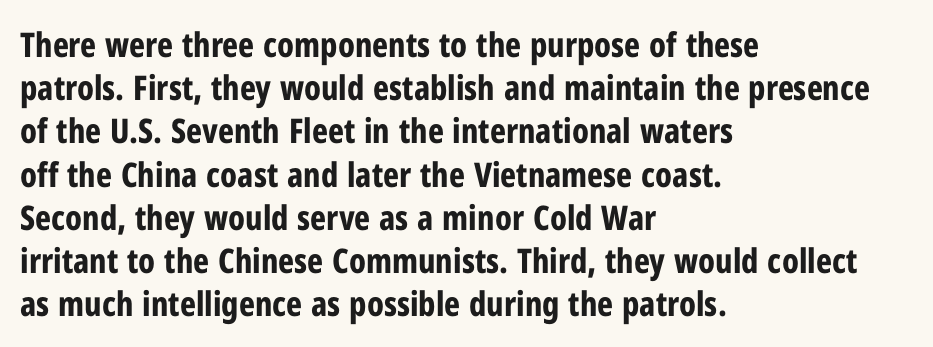
The letters advance in unequal steps, a hallmark of proportional type. The strokes are fattened all the way to bold. If you drew a ruler down the left edge, every line would touch it. This is sans-serif lettering, the kind often seen on screens and signage. The rendering uses a moderate line-height, typical for paragraphs. Nope, not italic — everything's standing straight.
